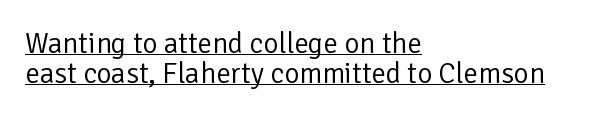
Q: Is the text bold? A: No.
Q: Is the text italic (slanted)? A: No, it is upright.
Q: Is the typeface a serif or a sans-serif typeface? A: Sans-serif.
Q: Is the text underlined? A: Yes.
Q: How is the paragraph aligned? A: Left-aligned.
Q: Is the spacing between letters normal or unusually wide? A: Normal.
Q: Is the spacing between lines tight, normal or loose? A: Tight.
Q: Width (condensed, normal, or wide)? A: Normal.
Q: Stroke contrast? A: Low.
Q: x-height? A: Medium.
Q: Monospaced? A: No.
